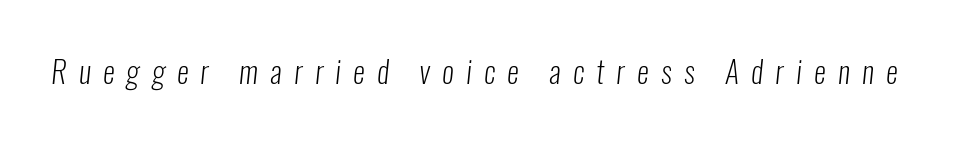
{"serif": "no", "bold": "no", "weight": "light", "width": "condensed", "stroke_contrast": "low", "x_height": "medium", "monospaced": "no", "underline": "no", "letter_spacing": "wide", "letter_spacing_em": 0.41, "glyph_px": 30}
